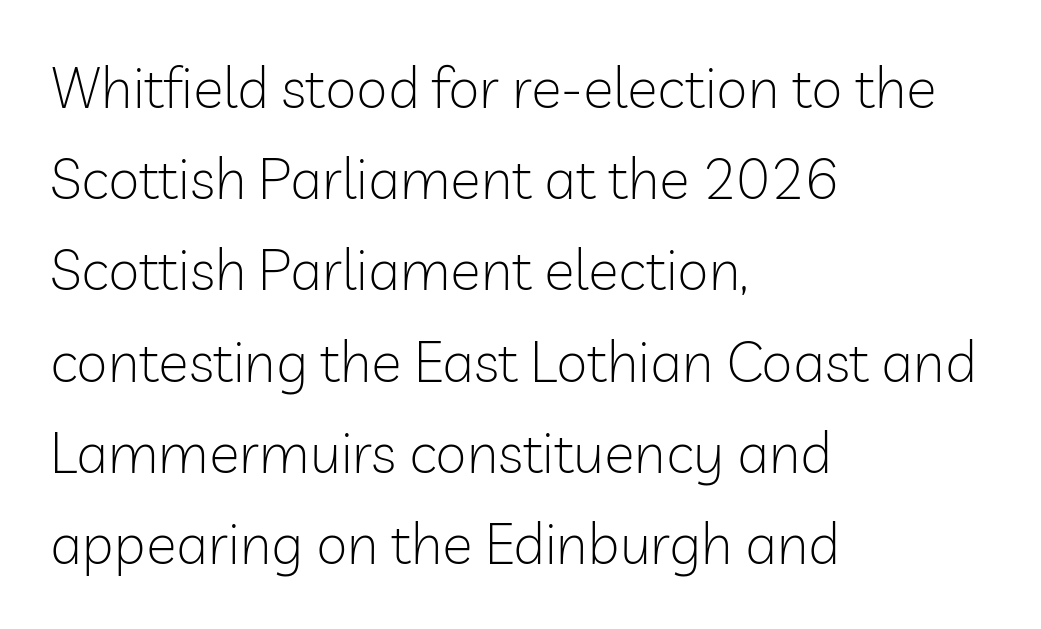
{"serif": "no", "italic": "no", "bold": "no", "weight": "light", "width": "normal", "stroke_contrast": "low", "x_height": "medium", "monospaced": "no", "underline": "no", "align": "left", "line_spacing": "normal", "line_spacing_ratio": 1.6, "letter_spacing": "normal", "letter_spacing_em": 0.0, "glyph_px": 57}
